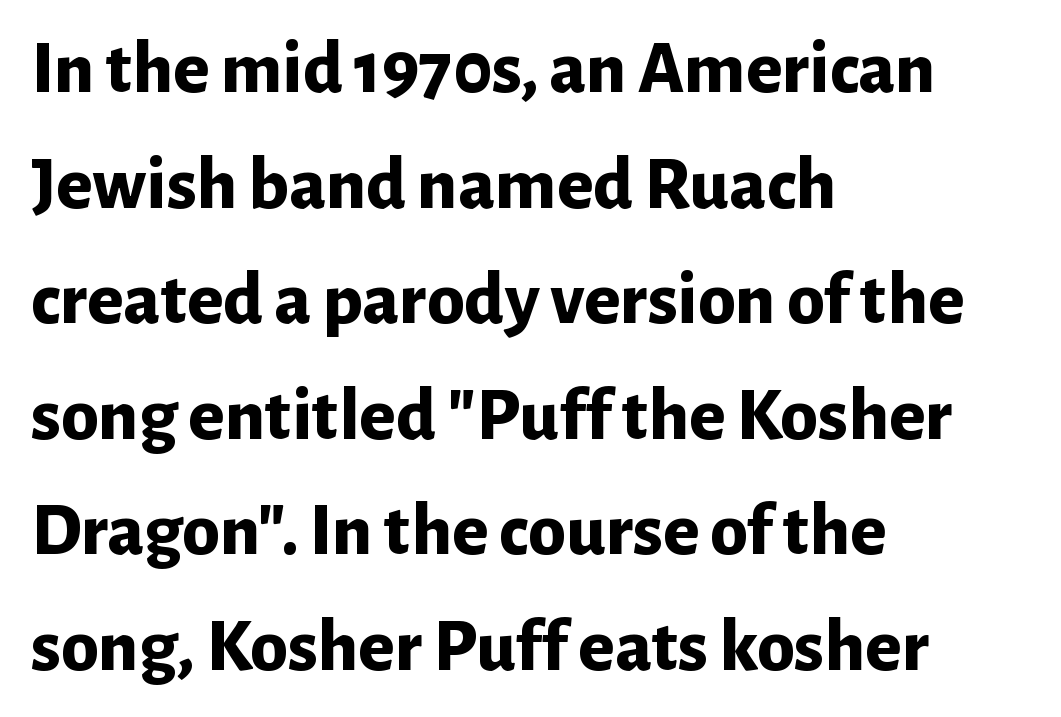
Q: Is the text bold? A: Yes.
Q: Is the text italic (slanted)? A: No, it is upright.
Q: Is the typeface a serif or a sans-serif typeface? A: Sans-serif.
Q: Is the text underlined? A: No.
Q: How is the paragraph aligned? A: Left-aligned.
Q: Is the spacing between letters normal or unusually wide? A: Normal.
Q: Is the spacing between lines tight, normal or loose? A: Normal.
Q: Width (condensed, normal, or wide)? A: Normal.
Q: Stroke contrast? A: Low.
Q: x-height? A: Medium.
Q: Monospaced? A: No.
